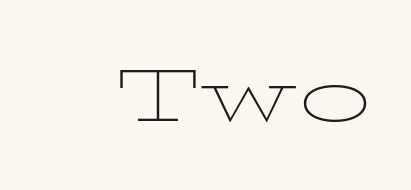
Q: Is the text bold? A: No.
Q: Is the text italic (slanted)? A: No, it is upright.
Q: Is the typeface a serif or a sans-serif typeface? A: Serif.
Q: Is the text underlined? A: No.
Q: Is the spacing between letters normal or unusually wide? A: Normal.
Q: Width (condensed, normal, or wide)? A: Wide.
Q: Stroke contrast? A: Low.
Q: x-height? A: Medium.
Q: Monospaced? A: No.
